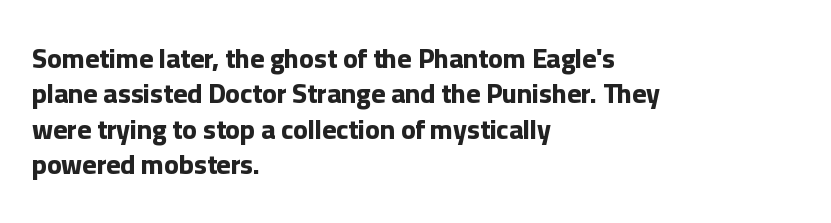
{"italic": "no", "bold": "yes", "underline": "no", "align": "left", "line_spacing": "normal", "line_spacing_ratio": 1.31, "letter_spacing": "normal", "letter_spacing_em": 0.0, "glyph_px": 27}
